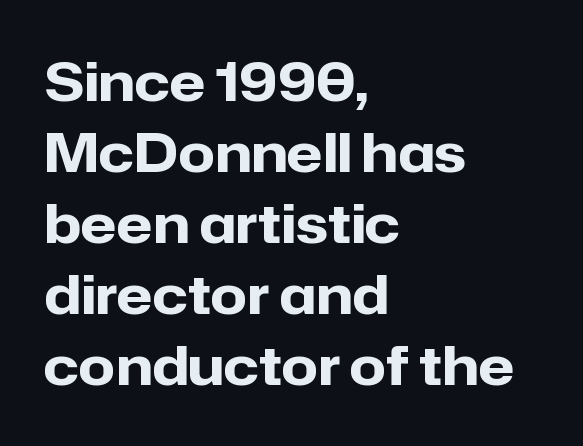
Think of a printed novel: that variable character pitch is what you see here. The ragged edge is on the right, which tells us the setting is flush left. Default kerning and tracking; the words read as compact shapes. The font family rendered here belongs to the sans-serif group. The foot of each line stays bare and open.
